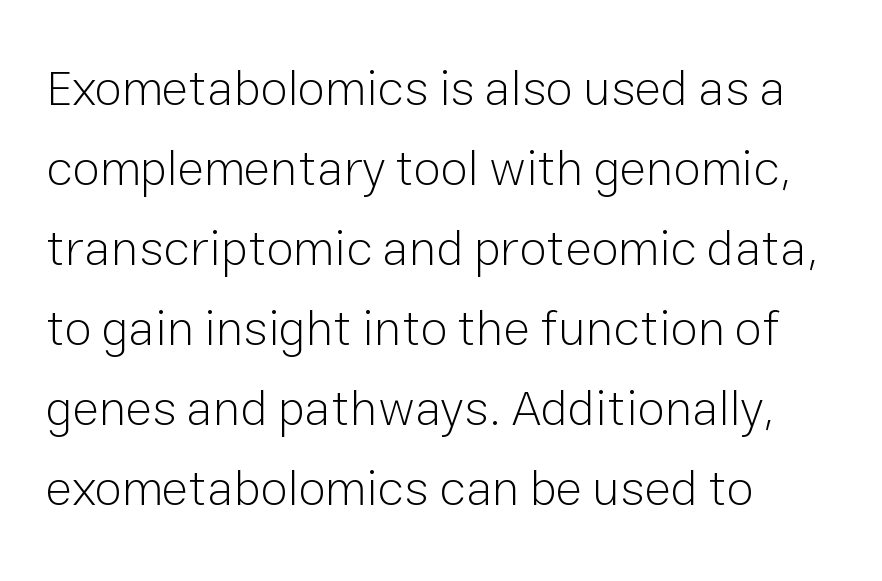
Designer's note — italics off, roman on. A clean baseline with only descenders dipping below it. The rendering uses natural spacing where letterforms have individual widths. Spacing between characters is what you'd get straight out of the box.
